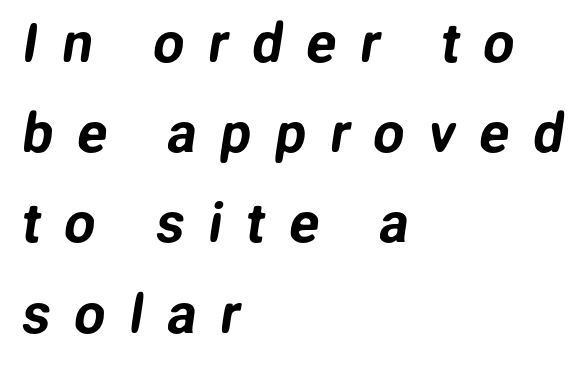
{"serif": "no", "width": "normal", "stroke_contrast": "low", "x_height": "medium", "monospaced": "no", "underline": "no", "align": "left", "line_spacing": "normal", "line_spacing_ratio": 1.64, "letter_spacing": "wide", "letter_spacing_em": 0.43, "glyph_px": 55}
